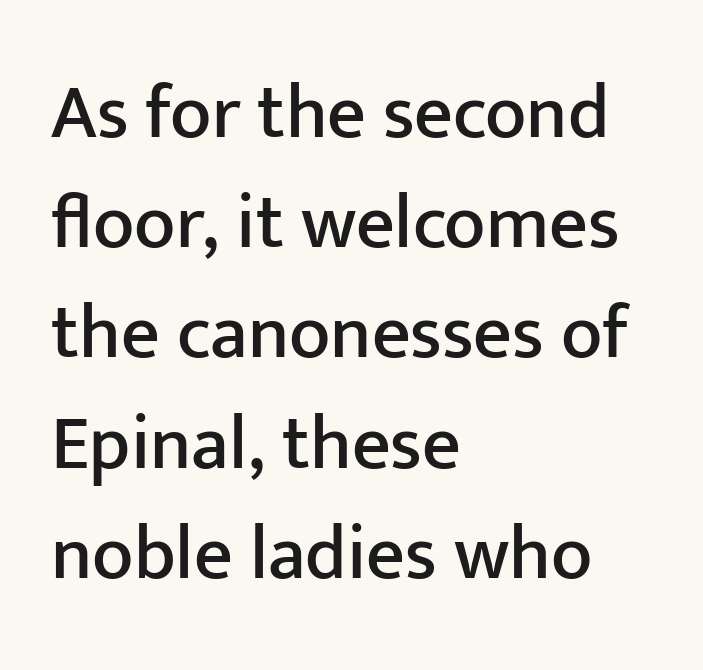
Q: Is the text italic (slanted)? A: No, it is upright.
Q: Is the typeface a serif or a sans-serif typeface? A: Sans-serif.
Q: Is the text underlined? A: No.
Q: How is the paragraph aligned? A: Left-aligned.
Q: Is the spacing between letters normal or unusually wide? A: Normal.
Q: Is the spacing between lines tight, normal or loose? A: Normal.
Q: Width (condensed, normal, or wide)? A: Normal.
Q: Stroke contrast? A: Low.
Q: x-height? A: Medium.
Q: Monospaced? A: No.
